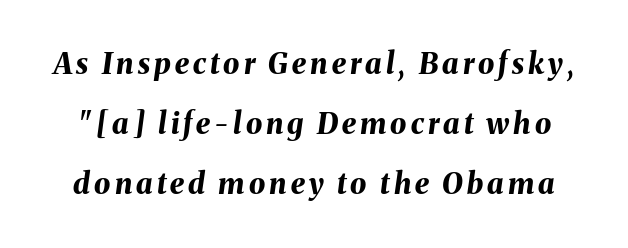
Q: Is the text bold? A: Yes.
Q: Is the text italic (slanted)? A: Yes, it leans right by about 8 degrees.
Q: Is the text underlined? A: No.
Q: Is the spacing between lines tight, normal or loose? A: Loose.
Q: Width (condensed, normal, or wide)? A: Normal.
Q: Stroke contrast? A: Medium.
Q: x-height? A: Medium.
Q: Monospaced? A: No.
